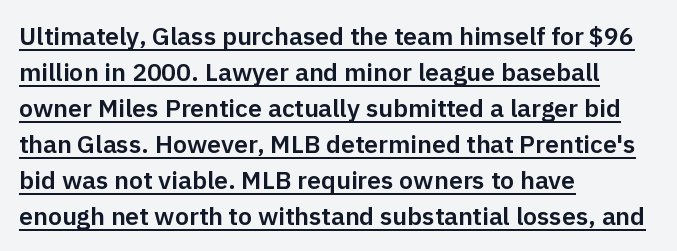
{"italic": "no", "underline": "yes", "align": "left", "line_spacing": "normal", "line_spacing_ratio": 1.44, "letter_spacing": "normal", "letter_spacing_em": 0.0, "glyph_px": 25}
